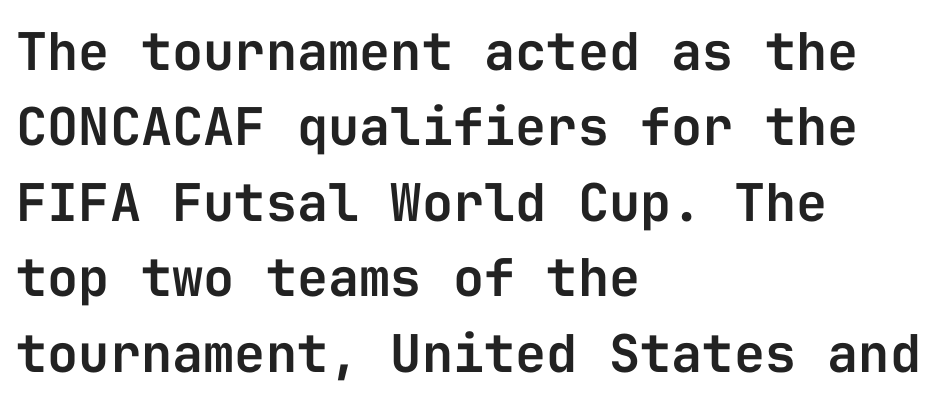
Tall strokes in this sample are plumb rather than angled. These lines are composed in type without serifs. Do the characters align in a grid? Yes, the font is monospaced. The passage shown stacks its lines at a standard gap. The rendering keeps characters at their native spacing.
